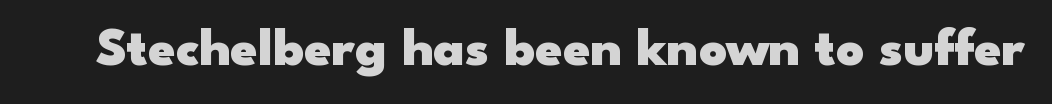
{"serif": "no", "italic": "no", "bold": "yes", "weight": "heavy", "width": "wide", "stroke_contrast": "low", "x_height": "small", "monospaced": "no", "underline": "no", "letter_spacing": "normal", "letter_spacing_em": 0.0, "glyph_px": 54}
